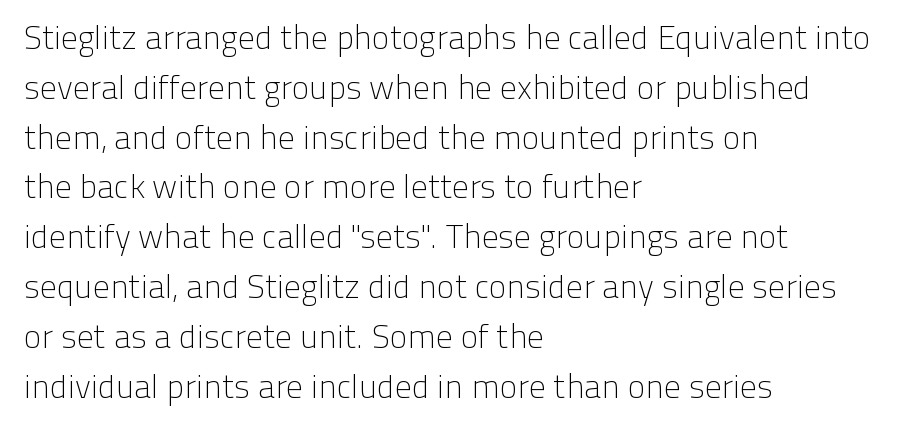
The image shows 33 px light sans-serif type, upright; set left-aligned, normal line spacing (1.51x), normal letter spacing, not underlined; low stroke contrast and a medium x-height.
